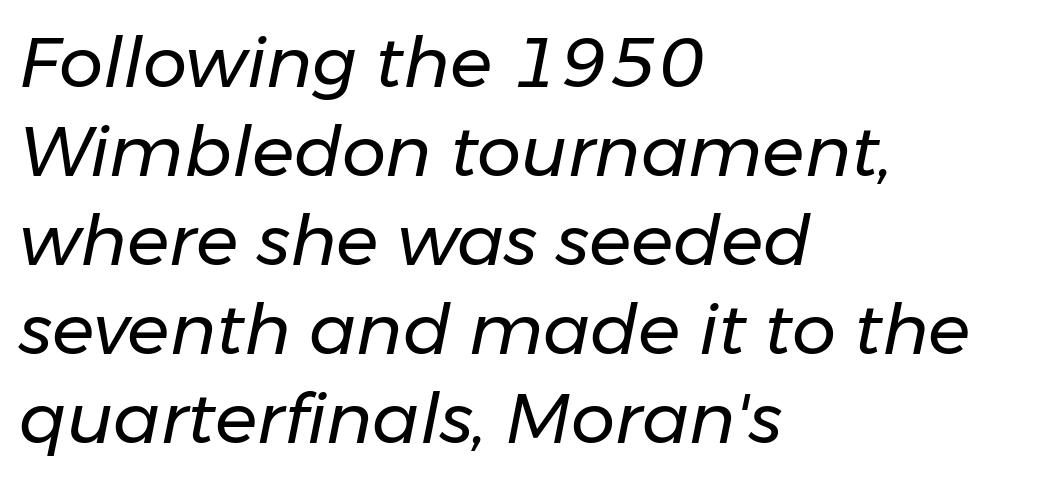
{"italic": "yes", "lean": "right", "slant_degrees": 11, "bold": "no", "weight": "regular", "width": "normal", "stroke_contrast": "low", "x_height": "medium", "monospaced": "no", "underline": "no", "align": "left", "line_spacing": "normal", "line_spacing_ratio": 1.27, "letter_spacing": "normal", "letter_spacing_em": 0.0, "glyph_px": 70}
